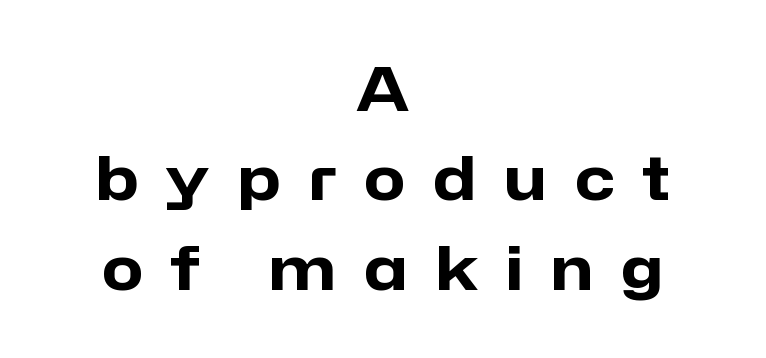
Q: Is the text bold? A: Yes.
Q: Is the text italic (slanted)? A: No, it is upright.
Q: Is the typeface a serif or a sans-serif typeface? A: Sans-serif.
Q: Is the text underlined? A: No.
Q: How is the paragraph aligned? A: Centered.
Q: Is the spacing between letters normal or unusually wide? A: Unusually wide.
Q: Is the spacing between lines tight, normal or loose? A: Normal.
Q: Width (condensed, normal, or wide)? A: Normal.
Q: Stroke contrast? A: Low.
Q: x-height? A: Medium.
Q: Monospaced? A: No.
